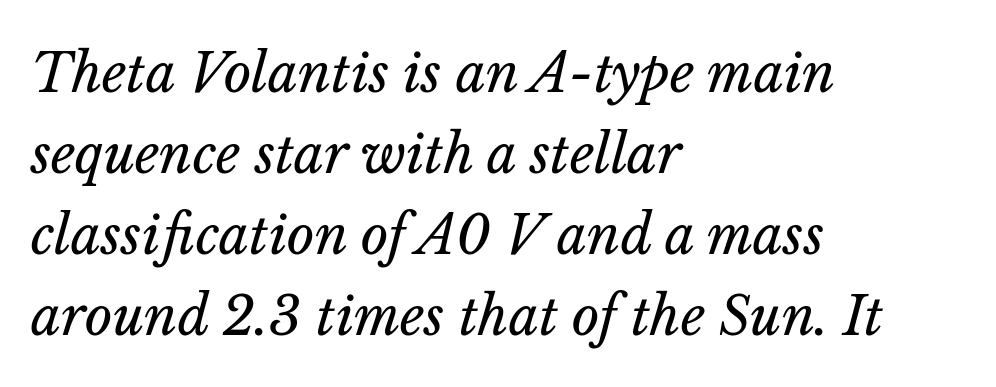
Spacing verdict: proportional, widths tailored to each character. Between one letter and the next there's only the usual sliver of space. The face used here has a pronounced slope to its letters. What's the leading like? Ordinary, nothing unusual. Stems and bowls with no extra thickness — not bold. The strip under each line holds only bare page.
